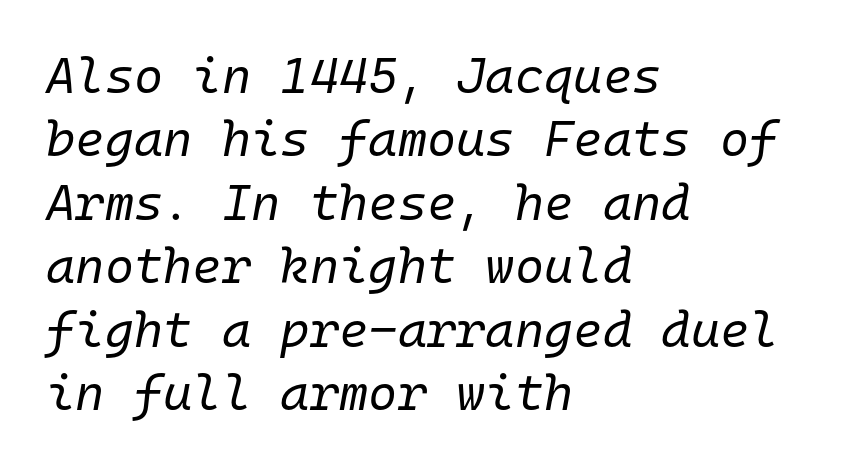
{"italic": "yes", "lean": "right", "slant_degrees": 10, "bold": "no", "weight": "regular", "width": "normal", "stroke_contrast": "low", "x_height": "medium", "monospaced": "yes", "underline": "no", "align": "left", "line_spacing": "normal", "line_spacing_ratio": 1.27, "letter_spacing": "normal", "letter_spacing_em": 0.0, "glyph_px": 50}
